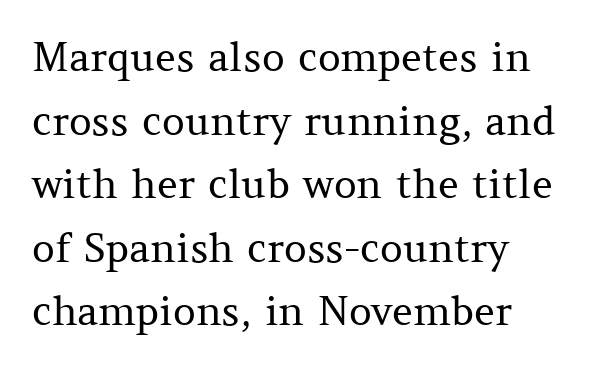
{"serif": "yes", "italic": "no", "bold": "no", "weight": "regular", "width": "normal", "stroke_contrast": "medium", "x_height": "medium", "monospaced": "no", "underline": "no", "line_spacing": "normal", "line_spacing_ratio": 1.59, "letter_spacing": "normal", "letter_spacing_em": 0.0, "glyph_px": 40}
